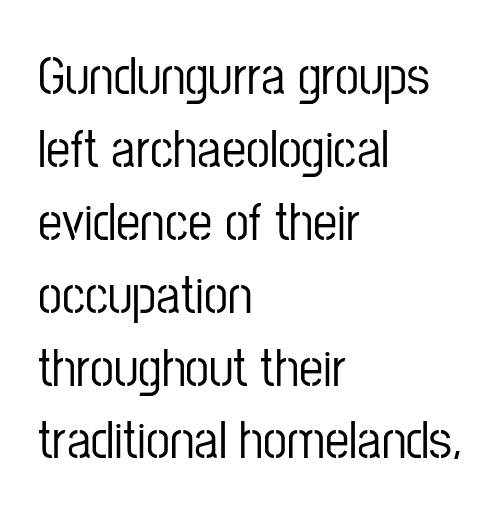
The lines are quadded left. The vertical gap from one line to the next is medium. Letters rest on an invisible, unmarked baseline. Serif or sans? Sans — the stroke terminals are bare. Between one letter and the next there's only the usual sliver of space. Do the characters align in a grid? No, the font is proportional.
